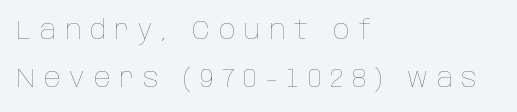
{"italic": "no", "bold": "no", "underline": "no", "align": "left", "line_spacing_ratio": 1.78, "letter_spacing": "wide", "letter_spacing_em": 0.33, "glyph_px": 27}
